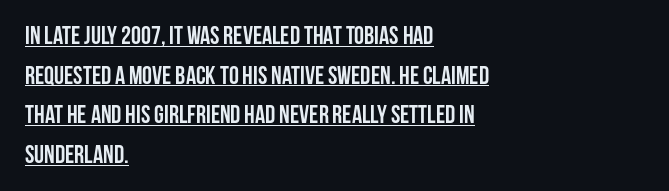
Q: Is the text bold? A: Yes.
Q: Is the text italic (slanted)? A: No, it is upright.
Q: Is the text underlined? A: Yes.
Q: How is the paragraph aligned? A: Left-aligned.
Q: Is the spacing between letters normal or unusually wide? A: Normal.
Q: Is the spacing between lines tight, normal or loose? A: Normal.
